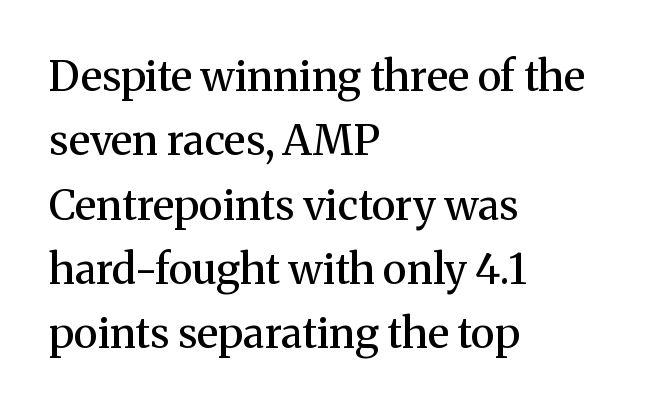
Character widths vary here, with narrow letters taking less room than wide ones. Its strokes are somewhat broadened, the hallmark of semibold type. Look at the bottom of the vertical strokes: they flare into serifs here. A classic flush-left, rag-right setting is used for this passage. The lines sit at an ordinary, default distance from one another.
